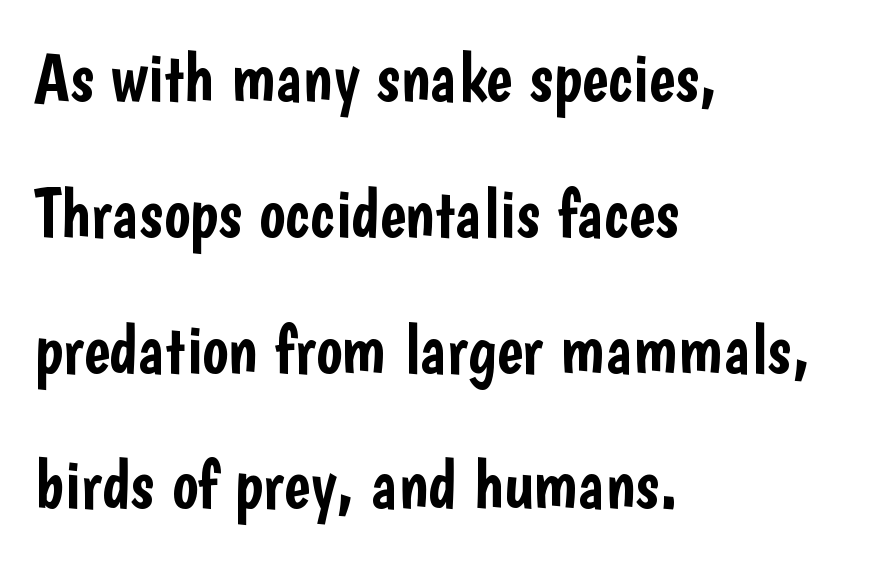
When letters stand straight like this, we call the style roman or upright. Leftover space on each line is placed entirely after the last word. The rendering uses natural spacing where letterforms have individual widths. How would I describe the line gaps? Wide and relaxed. The designer went with a sans here, leaving each stem footless. Tracking value appears to be zero — textbook default spacing.
